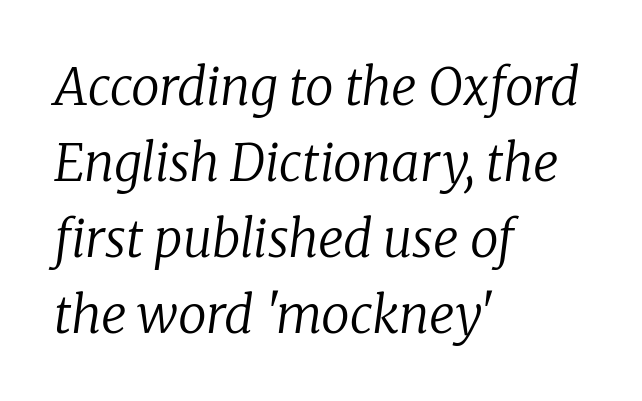
This sample is left-justified, so line endings fall wherever the words run out. You can tell it's italic because the verticals aren't actually vertical. Glance below the letters and you will spot only blank space. You could not count columns in this text — the font is proportionally spaced. Compared with typical paragraphs, the rows here are spaced about the same.
